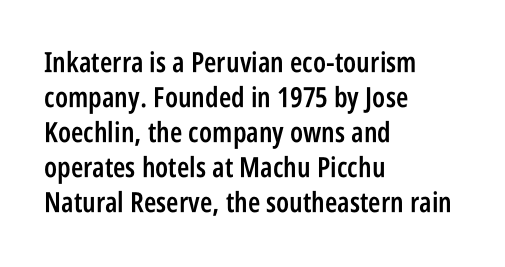
{"serif": "no", "italic": "no", "bold": "semi", "weight": "semibold", "width": "condensed", "stroke_contrast": "low", "x_height": "large", "monospaced": "no", "underline": "no", "align": "left", "line_spacing": "normal", "line_spacing_ratio": 1.25, "letter_spacing": "normal", "letter_spacing_em": 0.0, "glyph_px": 28}
